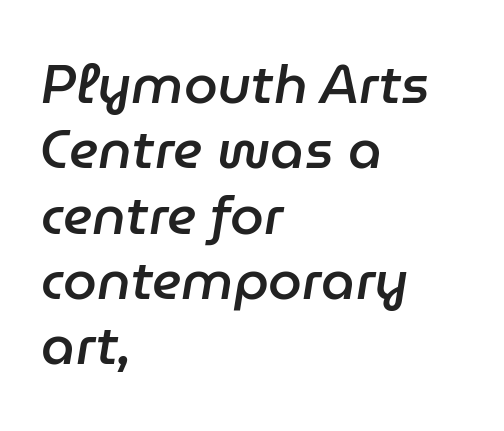
Q: Is the text bold? A: Semi-bold.
Q: Is the text italic (slanted)? A: Yes, it leans right by about 9 degrees.
Q: Is the text underlined? A: No.
Q: How is the paragraph aligned? A: Left-aligned.
Q: Is the spacing between letters normal or unusually wide? A: Normal.
Q: Width (condensed, normal, or wide)? A: Normal.
Q: Stroke contrast? A: Low.
Q: x-height? A: Medium.
Q: Monospaced? A: No.
